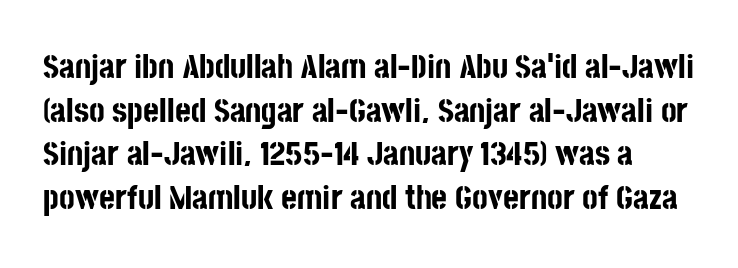
The image shows 34 px bold, condensed sans-serif type, upright; set normal line spacing (1.28x), normal letter spacing, not underlined; low stroke contrast and a large x-height.
